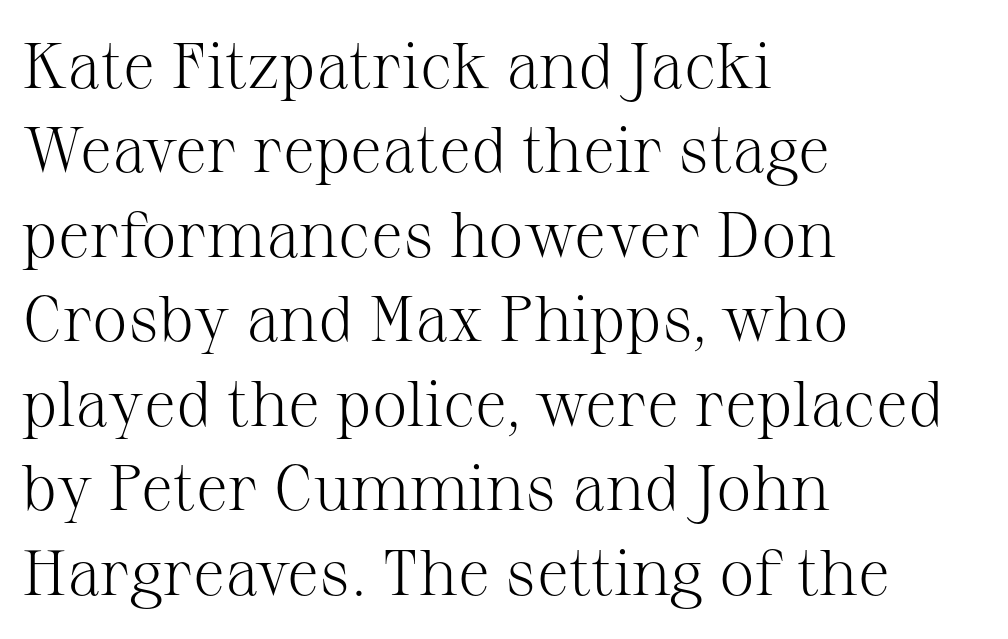
{"serif": "yes", "italic": "no", "bold": "no", "weight": "light", "width": "normal", "stroke_contrast": "medium", "x_height": "medium", "monospaced": "no", "underline": "no", "align": "left", "line_spacing": "normal", "line_spacing_ratio": 1.32, "letter_spacing": "normal", "letter_spacing_em": 0.0, "glyph_px": 64}
